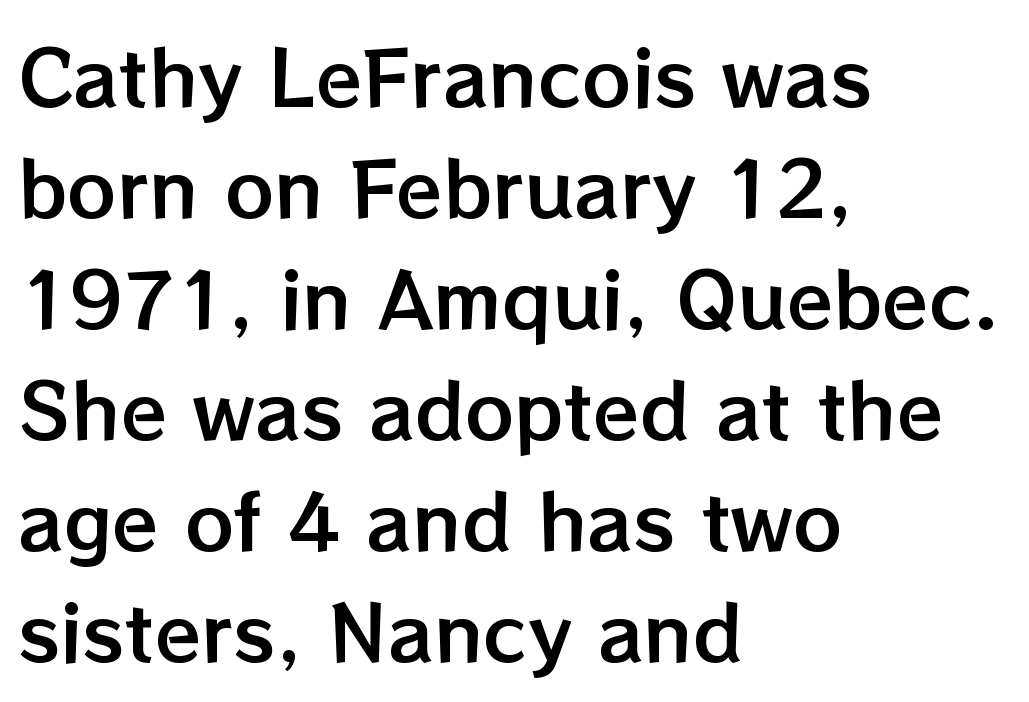
Q: Is the text italic (slanted)? A: No, it is upright.
Q: Is the text underlined? A: No.
Q: How is the paragraph aligned? A: Left-aligned.
Q: Is the spacing between letters normal or unusually wide? A: Normal.
Q: Is the spacing between lines tight, normal or loose? A: Normal.
Q: Width (condensed, normal, or wide)? A: Normal.
Q: Stroke contrast? A: Low.
Q: x-height? A: Medium.
Q: Monospaced? A: No.
